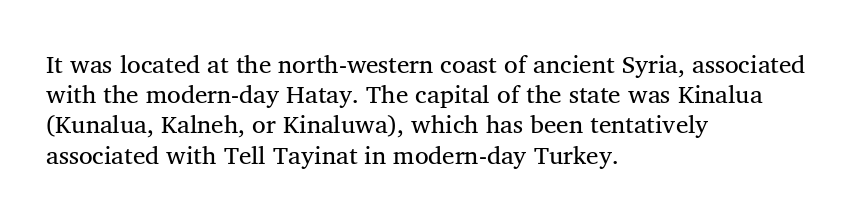
Q: Is the text bold? A: No.
Q: Is the text underlined? A: No.
Q: How is the paragraph aligned? A: Left-aligned.
Q: Is the spacing between letters normal or unusually wide? A: Normal.
